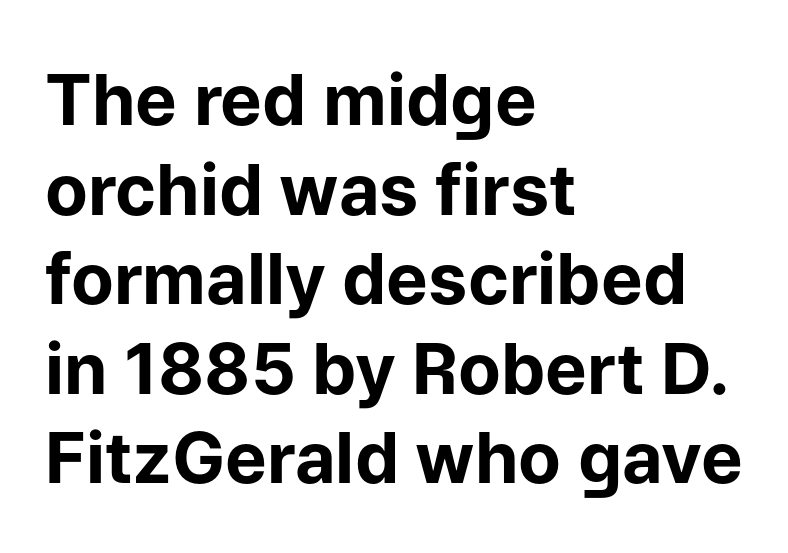
{"serif": "no", "italic": "no", "bold": "yes", "weight": "bold", "width": "normal", "stroke_contrast": "low", "x_height": "medium", "monospaced": "no", "underline": "no", "align": "left", "line_spacing": "normal", "line_spacing_ratio": 1.28, "letter_spacing": "normal", "letter_spacing_em": 0.0, "glyph_px": 70}
